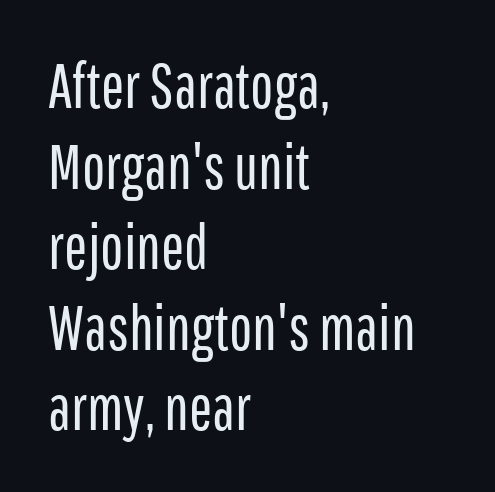
{"serif": "no", "italic": "no", "bold": "no", "weight": "regular", "width": "condensed", "stroke_contrast": "low", "x_height": "medium", "monospaced": "no", "underline": "no", "align": "left", "line_spacing": "normal", "line_spacing_ratio": 1.3, "letter_spacing": "normal", "letter_spacing_em": 0.0, "glyph_px": 62}
